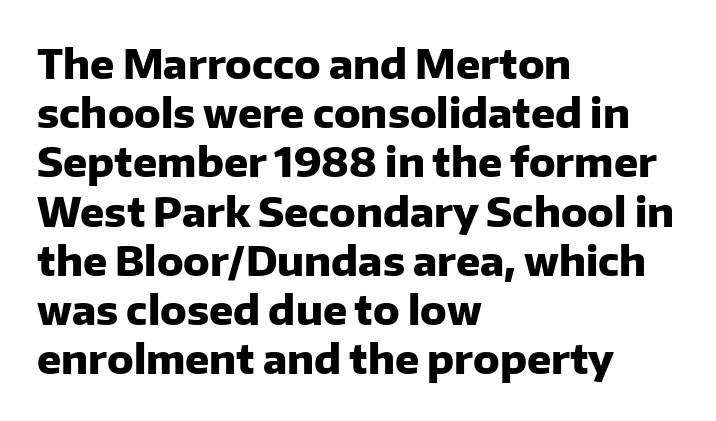
Q: Is the text bold? A: Yes.
Q: Is the text italic (slanted)? A: No, it is upright.
Q: Is the typeface a serif or a sans-serif typeface? A: Sans-serif.
Q: Is the text underlined? A: No.
Q: How is the paragraph aligned? A: Left-aligned.
Q: Is the spacing between letters normal or unusually wide? A: Normal.
Q: Width (condensed, normal, or wide)? A: Normal.
Q: Stroke contrast? A: Low.
Q: x-height? A: Medium.
Q: Monospaced? A: No.
